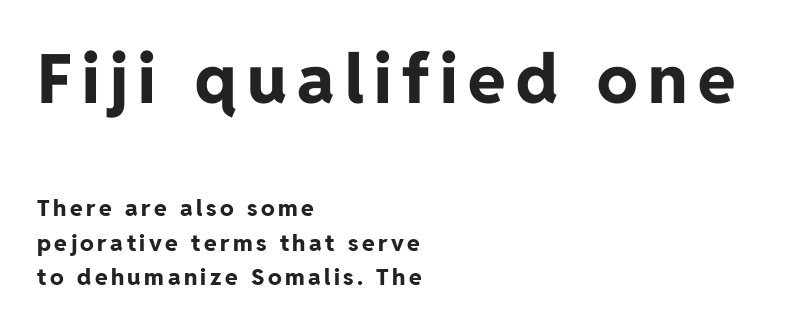
Q: Is the text bold? A: Yes.
Q: Is the text italic (slanted)? A: No, it is upright.
Q: Is the typeface a serif or a sans-serif typeface? A: Sans-serif.
Q: Is the text underlined? A: No.
Q: How is the paragraph aligned? A: Left-aligned.
Q: Is the spacing between lines tight, normal or loose? A: Normal.
Q: Which block of text is set in a larger size, the first (top) or the second (bottom)? A: The first (top) one.
Q: Width (condensed, normal, or wide)? A: Normal.
Q: Stroke contrast? A: Low.
Q: x-height? A: Medium.
Q: Monospaced? A: No.
